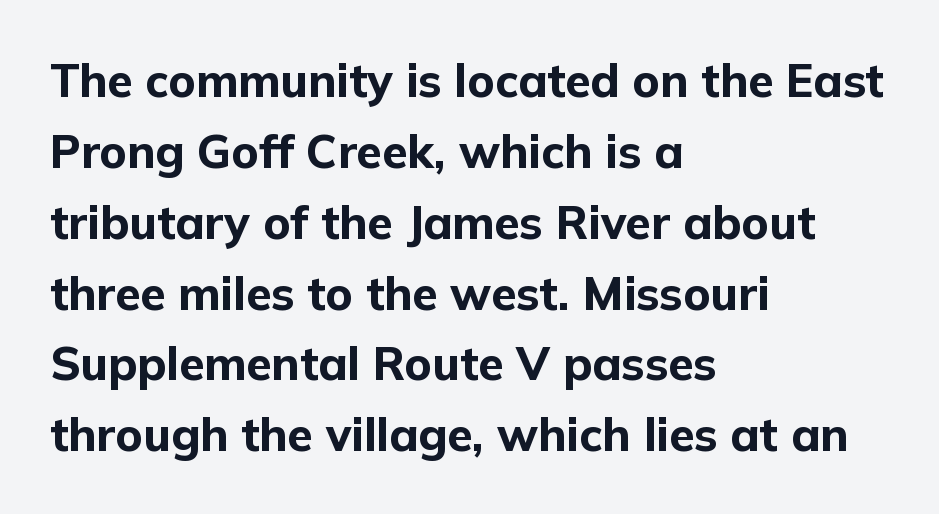
{"serif": "no", "italic": "no", "bold": "yes", "weight": "bold", "width": "normal", "stroke_contrast": "low", "x_height": "medium", "monospaced": "no", "underline": "no", "align": "left", "line_spacing": "normal", "line_spacing_ratio": 1.54, "letter_spacing": "normal", "letter_spacing_em": 0.0, "glyph_px": 46}
